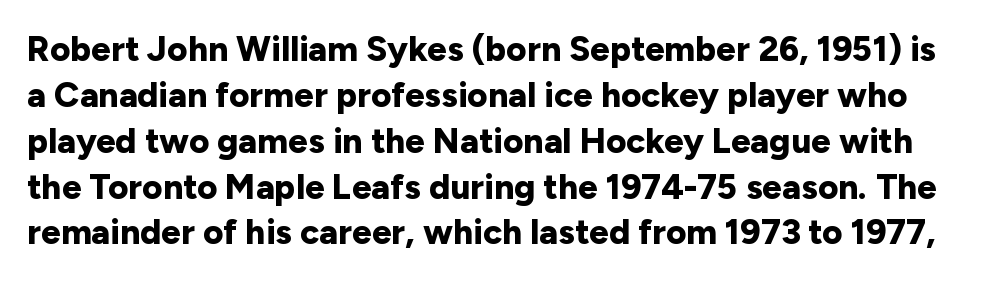
The image shows 35 px bold sans-serif type, upright; set normal line spacing (1.31x), normal letter spacing, not underlined; low stroke contrast and a medium x-height.
